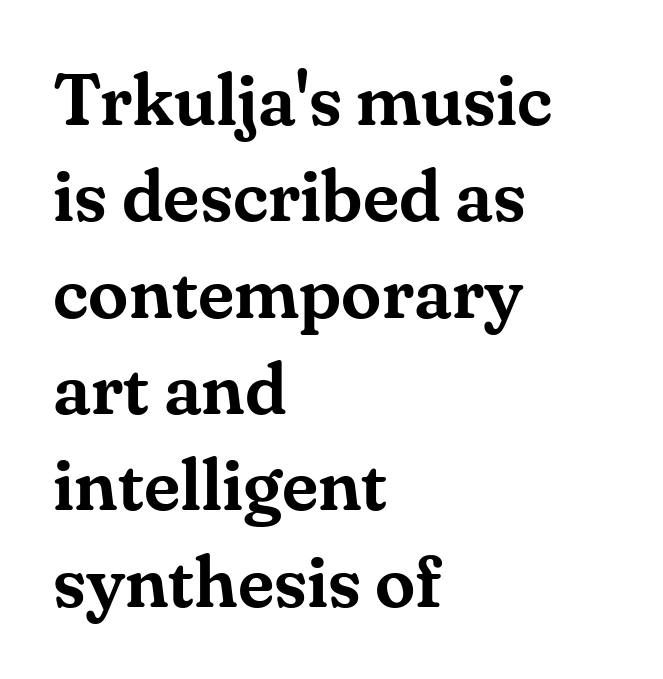
The image shows 73 px serif type, upright; set left-aligned, normal line spacing (1.32x), normal letter spacing, not underlined; medium stroke contrast and a small x-height.
